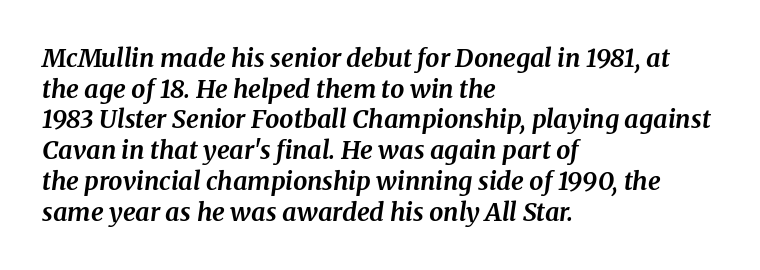
One-word summary of the alignment: left. Short note: letters normally spaced. Strong, thick strokes mark this as bold type. The axis of the letterforms is tilted away from vertical.
